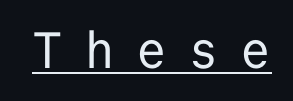
The image shows 51 px regular-weight sans-serif type, upright, monospaced; set unusually wide letter spacing (+0.42 em), underlined; low stroke contrast and a medium x-height.
